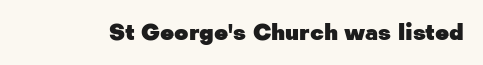
Short note: letters normally spaced. Words float on clear page, feet unadorned. The letters stand upright; this is a roman face. Heavy, bold letterforms.
